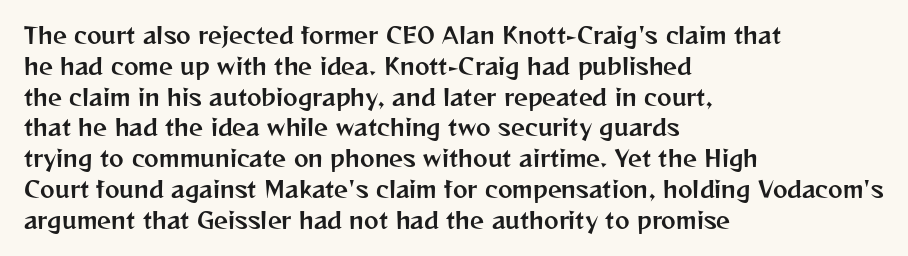
The image shows 22 px text type, upright; set left-aligned, normal line spacing (1.4x), normal letter spacing, not underlined.
